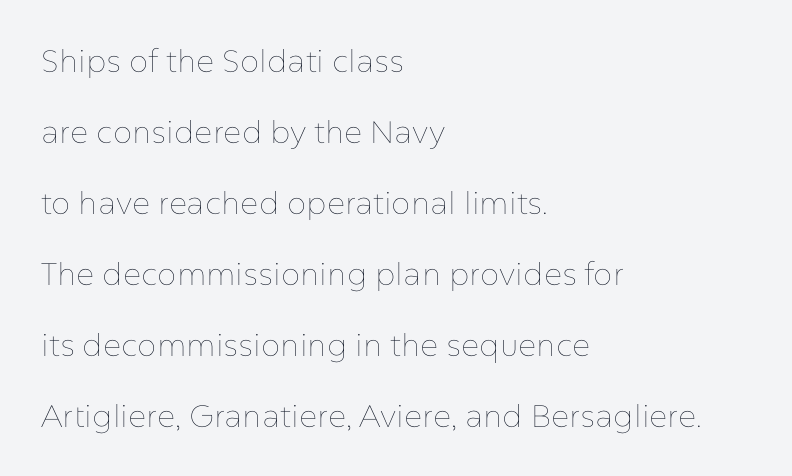
The setting favours the left margin, as ordinary paragraphs usually do. This sample has the flowing, uneven cadence of proportional lettering. Students, note that the glyphs here touch the page at normal intervals. The rendering uses a large line-height, opening up the rows.
